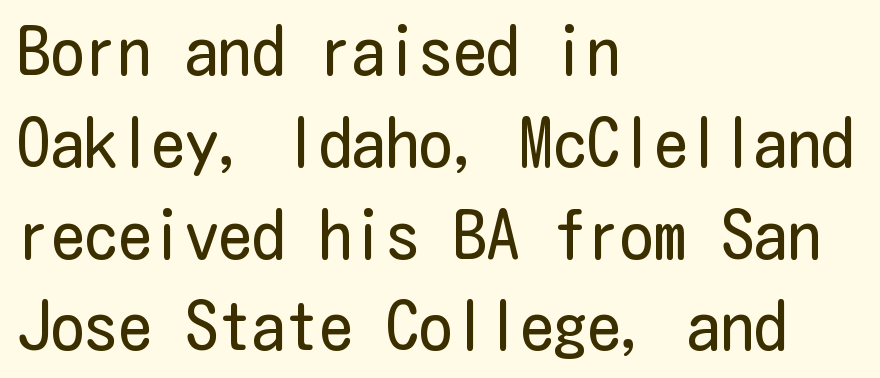
The image shows 67 px regular-weight, condensed sans-serif type, upright; set left-aligned, normal line spacing (1.37x), normal letter spacing, not underlined; low stroke contrast and a medium x-height.
